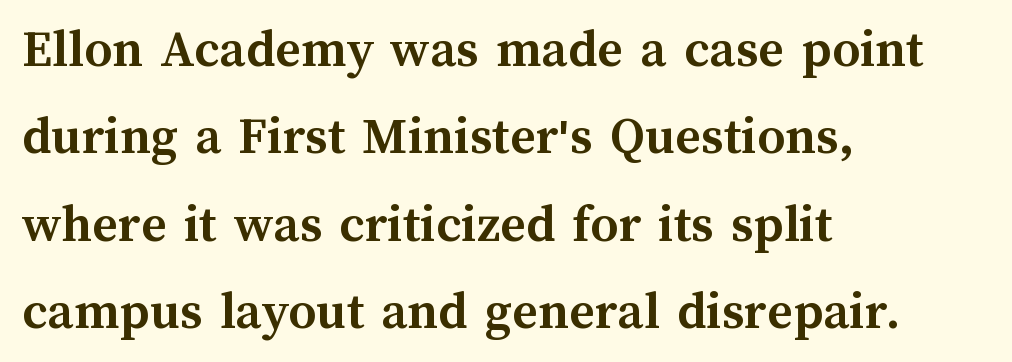
The image shows 55 px semibold type, upright; set left-aligned, normal line spacing (1.59x), normal letter spacing, not underlined; medium stroke contrast and a medium x-height.
